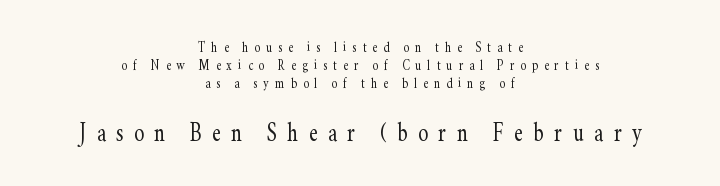
Words appear elongated and porous because spacing is wide. This sample is center-justified, so both line endings float freely. The leading is snug, giving the passage a crowded texture. Which chunk is bigger? The second one — the bottom block dwarfs the top. The passage shown is not bold in any degree. The letters stand upright; this is a roman face.
